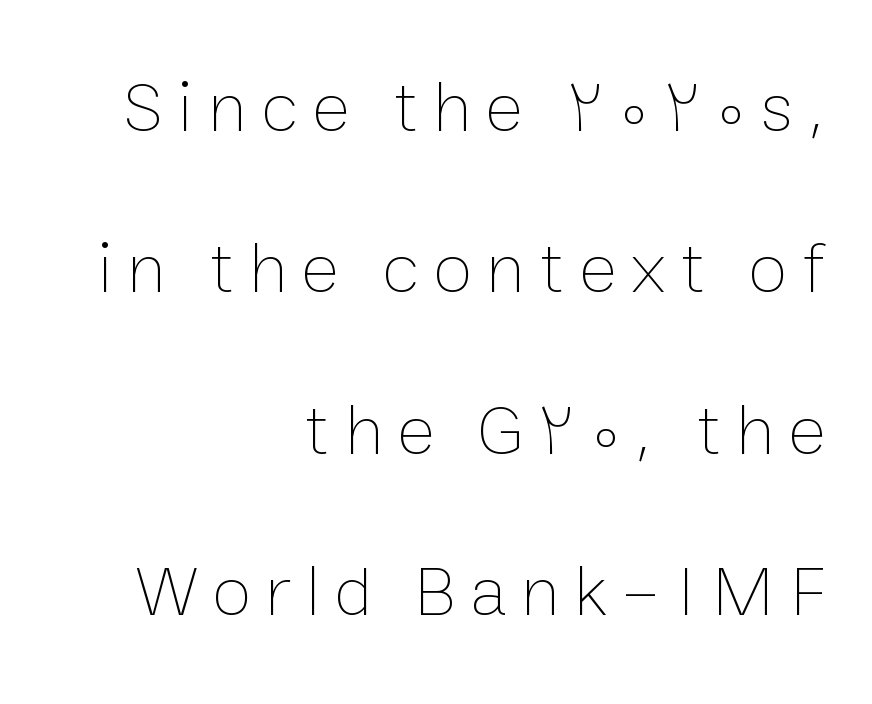
A typesetter would call this proportional, since set widths differ per character. The type is letterspaced generously, with wide tracking. Has an underline been added? It has not. Alignment: flush right. Is the type heavy? It reads as light-to-regular instead. A typesetter would mark this as roman, not italic.
